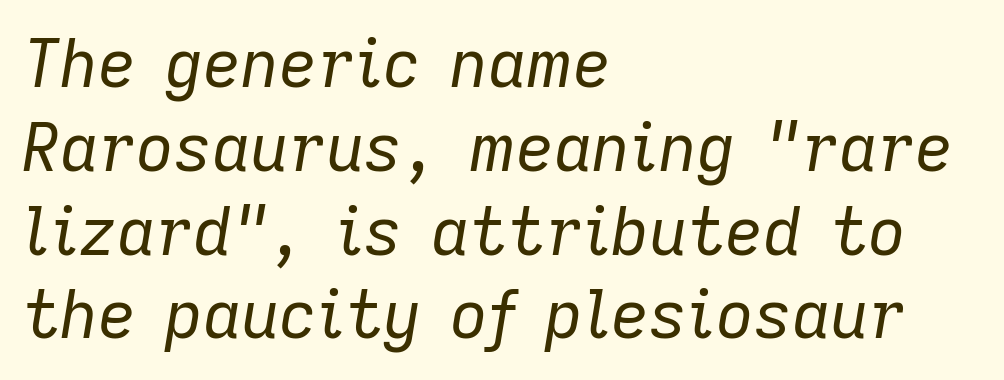
Q: Is the text bold? A: No.
Q: Is the text italic (slanted)? A: Yes, it leans right by about 9 degrees.
Q: Is the text underlined? A: No.
Q: How is the paragraph aligned? A: Left-aligned.
Q: Is the spacing between letters normal or unusually wide? A: Normal.
Q: Is the spacing between lines tight, normal or loose? A: Normal.
Q: Width (condensed, normal, or wide)? A: Normal.
Q: Stroke contrast? A: Low.
Q: x-height? A: Medium.
Q: Monospaced? A: No.
